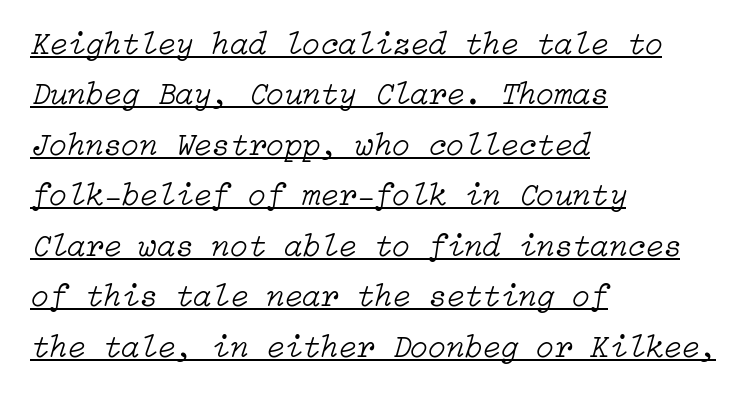
Q: Is the text bold? A: No.
Q: Is the text italic (slanted)? A: Yes, it leans right by about 15 degrees.
Q: Is the text underlined? A: Yes.
Q: How is the paragraph aligned? A: Left-aligned.
Q: Is the spacing between letters normal or unusually wide? A: Normal.
Q: Is the spacing between lines tight, normal or loose? A: Normal.
Q: Width (condensed, normal, or wide)? A: Normal.
Q: Stroke contrast? A: Low.
Q: x-height? A: Medium.
